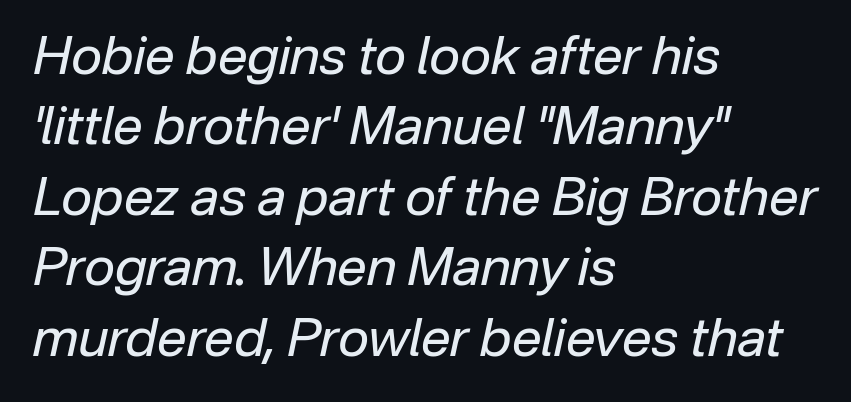
This rendering leaves character spacing at its baseline value. The words here are not underlined. Horizontally, the lines are justified to the leading edge only. The passage shown is not bold in any degree. The passage shown is typed in a proportional face where columns would drift. The line-height multiplier appears to be the usual default.
